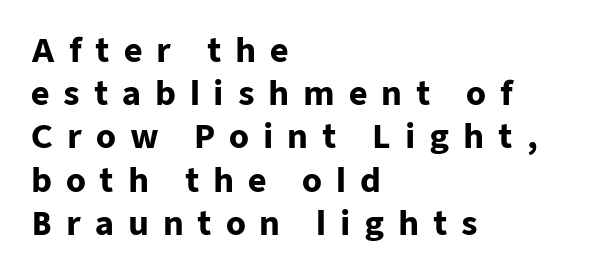
The image shows 32 px heavy sans-serif type, upright; set left-aligned, normal line spacing (1.35x), unusually wide letter spacing (+0.43 em), not underlined; low stroke contrast and a medium x-height.
